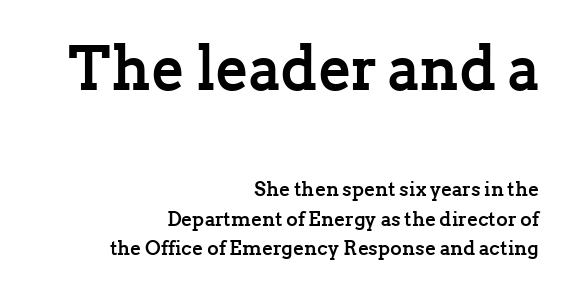
{"serif": "yes", "italic": "no", "bold": "yes", "weight": "semibold", "width": "normal", "stroke_contrast": "low", "x_height": "medium", "monospaced": "no", "underline": "no", "align": "right", "line_spacing": "normal", "line_spacing_ratio": 1.48, "letter_spacing": "normal", "letter_spacing_em": 0.0, "larger_block": "first", "size_ratio": 3.05, "glyph_px": 61}
